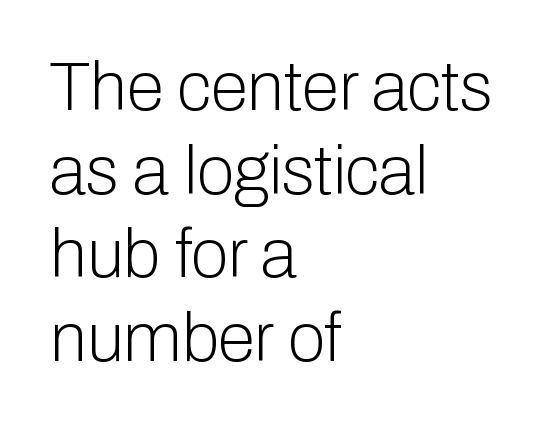
Serifs: no, the terminals of the letterforms are clean. Character widths vary here, with narrow letters taking less room than wide ones. Characters follow at the spacing the type designer built in. Designer's note — italics off, roman on. The zone under the glyphs is completely vacant. Letters have the restrained weight of plain body copy at most.
